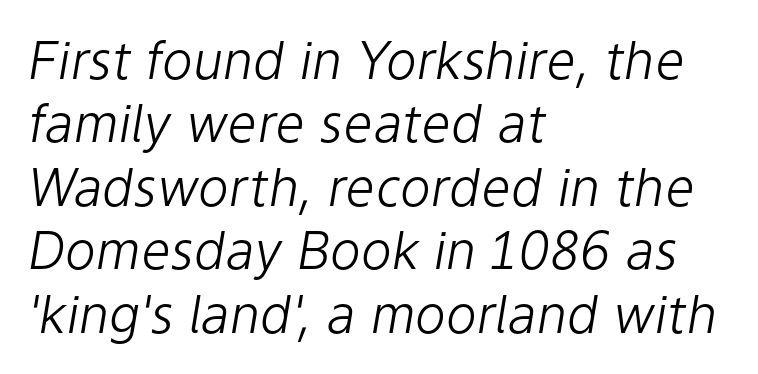
The image shows 52 px light type, italic (leaning right); set left-aligned, line spacing 1.22x, normal letter spacing, not underlined; low stroke contrast and a medium x-height.
